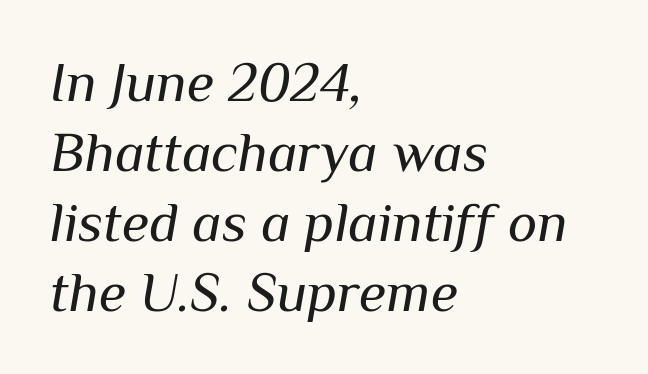
Line starts are locked; line ends wander. Horizontal bands of white between lines are of average thickness. In terms of posture, this sample is oblique. Decoration check: the copy has no underline. The weight tops out at a normal text grade.
